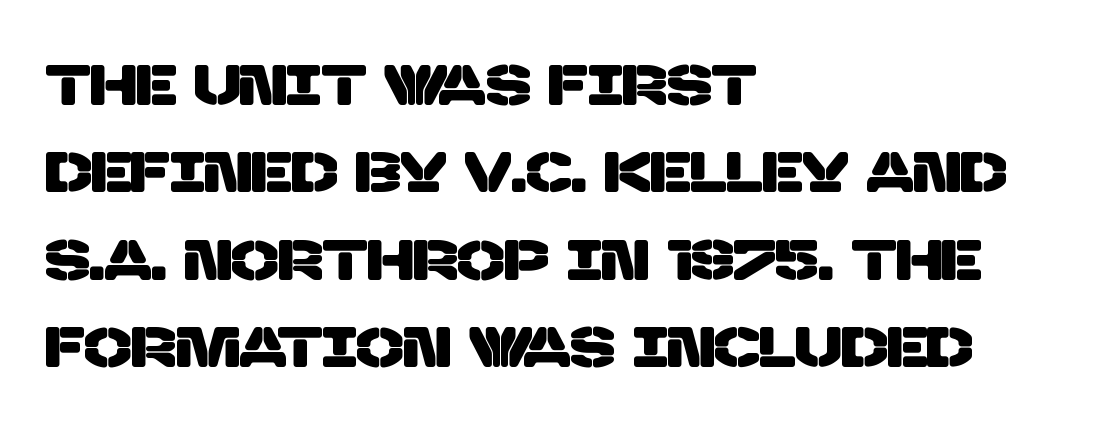
The image shows 56 px sans-serif type; set left-aligned, normal line spacing (1.56x), normal letter spacing, not underlined; low stroke contrast and a large x-height.
